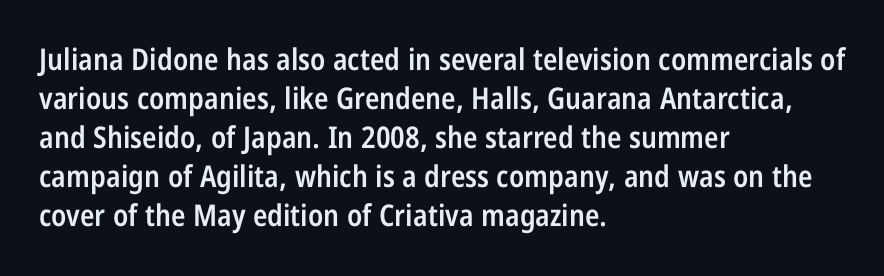
{"serif": "no", "italic": "no", "bold": "semi", "weight": "semibold", "width": "condensed", "stroke_contrast": "low", "x_height": "large", "monospaced": "no", "underline": "no", "align": "left", "line_spacing": "normal", "line_spacing_ratio": 1.3, "letter_spacing": "normal", "letter_spacing_em": 0.0, "glyph_px": 30}
